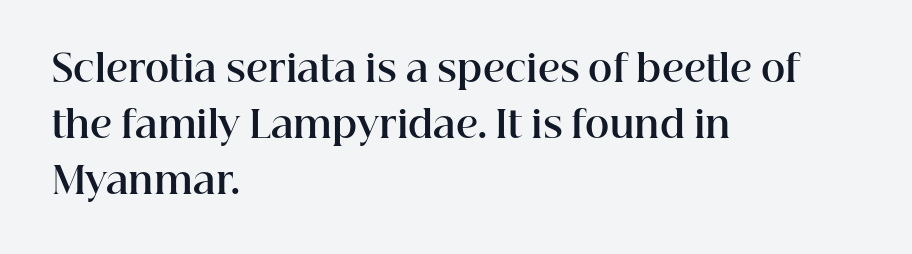
Q: Is the text bold? A: Yes.
Q: Is the text italic (slanted)? A: No, it is upright.
Q: Is the typeface a serif or a sans-serif typeface? A: Serif.
Q: Is the text underlined? A: No.
Q: How is the paragraph aligned? A: Left-aligned.
Q: Is the spacing between letters normal or unusually wide? A: Normal.
Q: Is the spacing between lines tight, normal or loose? A: Normal.
Q: Width (condensed, normal, or wide)? A: Normal.
Q: Stroke contrast? A: High.
Q: x-height? A: Medium.
Q: Monospaced? A: No.
